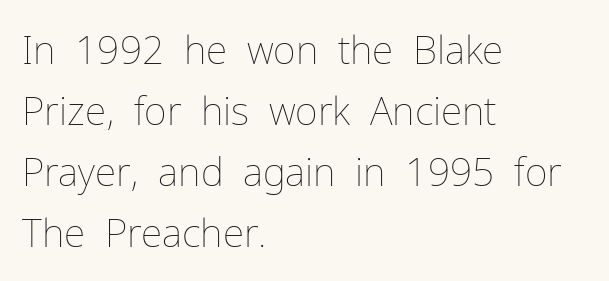
Observe the ordinary spacing: letters are neighbours, not strangers. The lettering holds an erect, upright posture throughout. No chunkiness to these letters — they're not bold. The vertical gap from one line to the next is medium.
